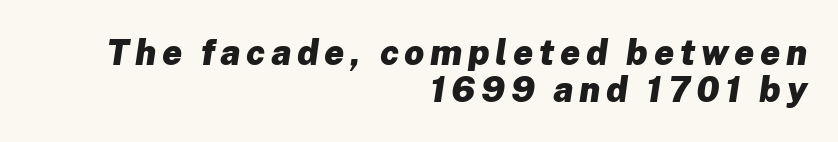
Do the characters align in a grid? No, the font is proportional. Is there much room between lines? No — they nearly touch. Rule under the text: the space is simply empty. The strokes are fattened all the way to bold. The letters are slanted; this is an italic face. Notice how the passage keeps a crisp vertical edge on the right only.
